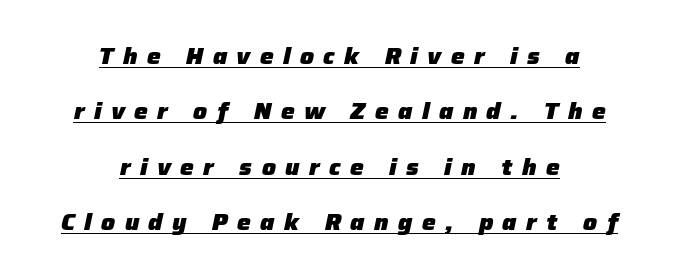
Q: Is the text bold? A: Yes.
Q: Is the text italic (slanted)? A: Yes, it leans right by about 12 degrees.
Q: Is the text underlined? A: Yes.
Q: How is the paragraph aligned? A: Centered.
Q: Is the spacing between letters normal or unusually wide? A: Unusually wide.
Q: Is the spacing between lines tight, normal or loose? A: Loose.
